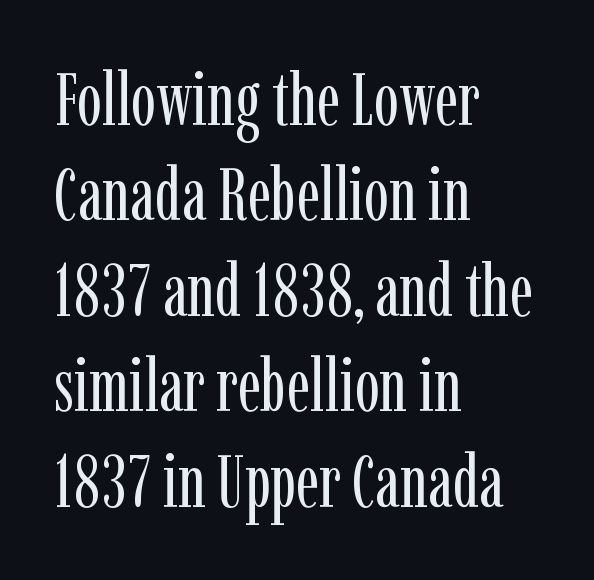
The image shows 74 px regular-weight, condensed serif type, upright; set left-aligned, normal line spacing (1.29x), normal letter spacing, not underlined; low stroke contrast and a medium x-height.
